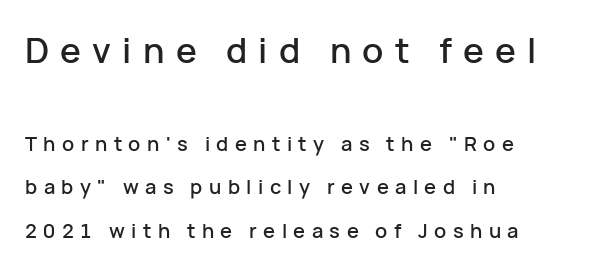
{"serif": "no", "italic": "no", "width": "normal", "stroke_contrast": "low", "x_height": "medium", "monospaced": "no", "underline": "no", "align": "left", "line_spacing": "loose", "line_spacing_ratio": 2.17, "letter_spacing": "wide", "letter_spacing_em": 0.32, "larger_block": "first", "size_ratio": 1.75, "glyph_px": 35}
